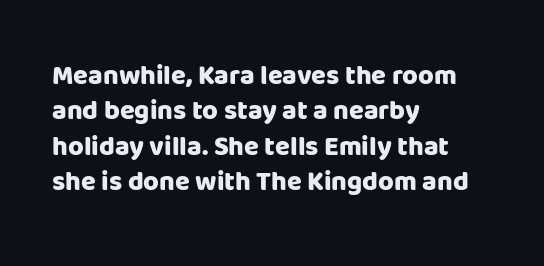
A clean baseline with only descenders dipping below it. These lines stack with their left ends in a neat column. Regular leading. Pretty heavy lettering here — definitely bold. Does extra space separate the letters? No, they use regular spacing.
